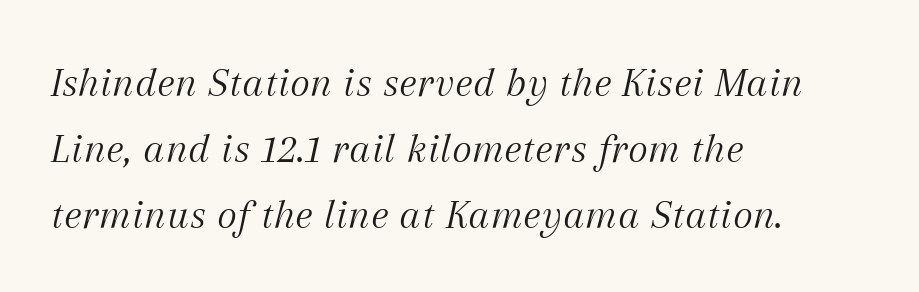
Q: Is the text bold? A: No.
Q: Is the text italic (slanted)? A: Yes, it leans right by about 12 degrees.
Q: Is the typeface a serif or a sans-serif typeface? A: Serif.
Q: Is the text underlined? A: No.
Q: How is the paragraph aligned? A: Left-aligned.
Q: Is the spacing between letters normal or unusually wide? A: Normal.
Q: Is the spacing between lines tight, normal or loose? A: Normal.
Q: Width (condensed, normal, or wide)? A: Normal.
Q: Stroke contrast? A: Medium.
Q: x-height? A: Medium.
Q: Monospaced? A: No.
